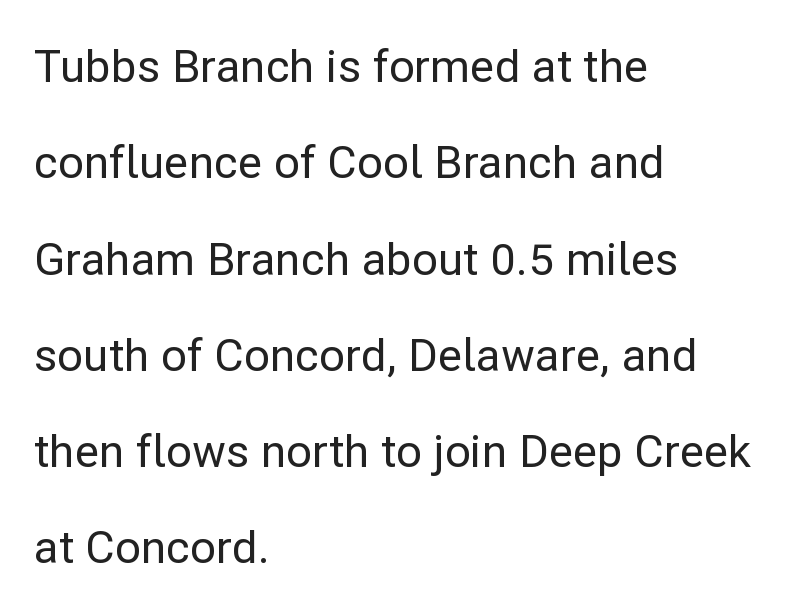
The image shows 45 px sans-serif type, upright; set left-aligned, loose line spacing (2.14x), normal letter spacing, not underlined; low stroke contrast and a medium x-height.
